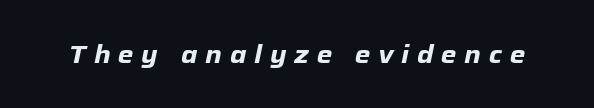
Q: Is the text bold? A: Yes.
Q: Is the text italic (slanted)? A: Yes, it leans right by about 12 degrees.
Q: Is the text underlined? A: No.
Q: Is the spacing between letters normal or unusually wide? A: Unusually wide.
